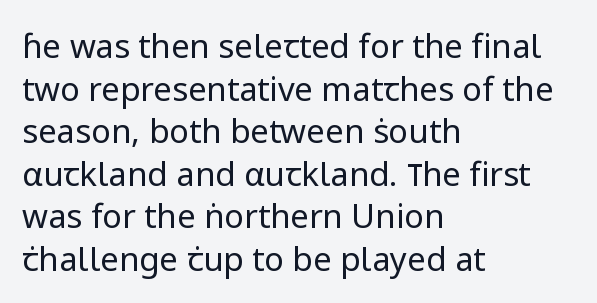
{"serif": "no", "italic": "no", "bold": "no", "weight": "regular", "width": "normal", "stroke_contrast": "low", "x_height": "medium", "monospaced": "no", "underline": "no", "align": "left", "line_spacing": "normal", "line_spacing_ratio": 1.29, "letter_spacing": "normal", "letter_spacing_em": 0.0, "glyph_px": 33}
